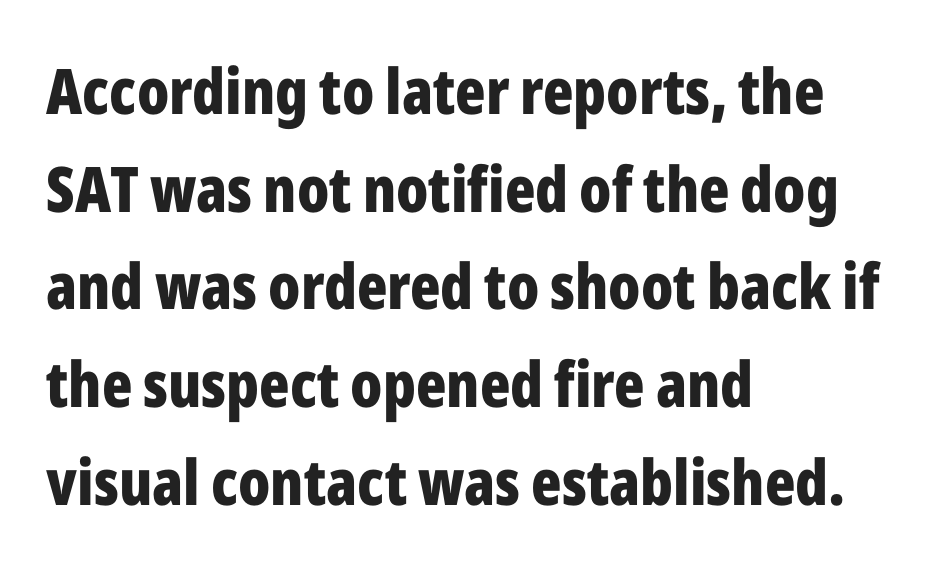
Here the designer chose a conventional face with non-uniform glyph widths. The rendering keeps characters at their native spacing. Reading down the column, the eye jumps a familiar distance to each next line. Look at the bottom of the vertical strokes: they stop flat, with no serifs. The ragged edge is on the right, which tells us the setting is flush left. The letters stand straight up with perfectly vertical stems.
